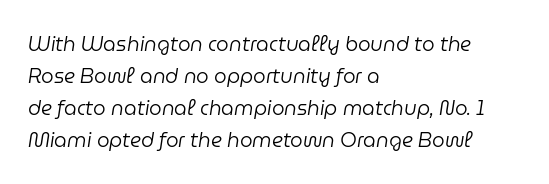
Does the lettering tilt? It does — this is italic. Quick note: interline space is typical. You could call the tracking neutral — neither tight nor loose. Descender tails drop into unmarked territory. Weight: in the light-to-regular range. Is the block centered? No — it sits flush against the left margin.
